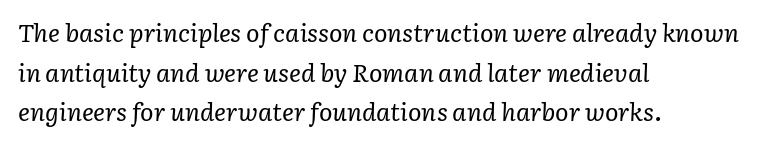
The image shows 25 px text type, italic (leaning right); set left-aligned, normal line spacing (1.59x), normal letter spacing, not underlined.
